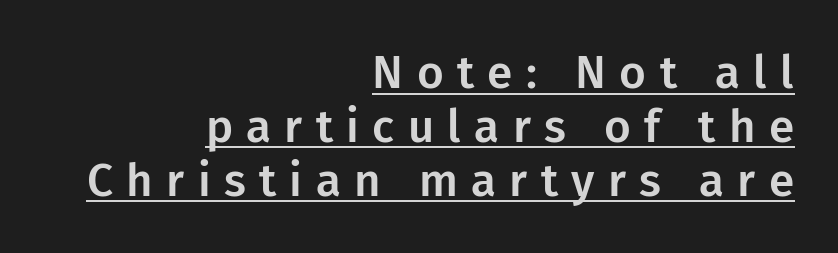
{"serif": "no", "italic": "no", "width": "normal", "stroke_contrast": "low", "x_height": "medium", "monospaced": "no", "underline": "yes", "align": "right", "line_spacing_ratio": 1.17, "letter_spacing": "wide", "letter_spacing_em": 0.29, "glyph_px": 46}
